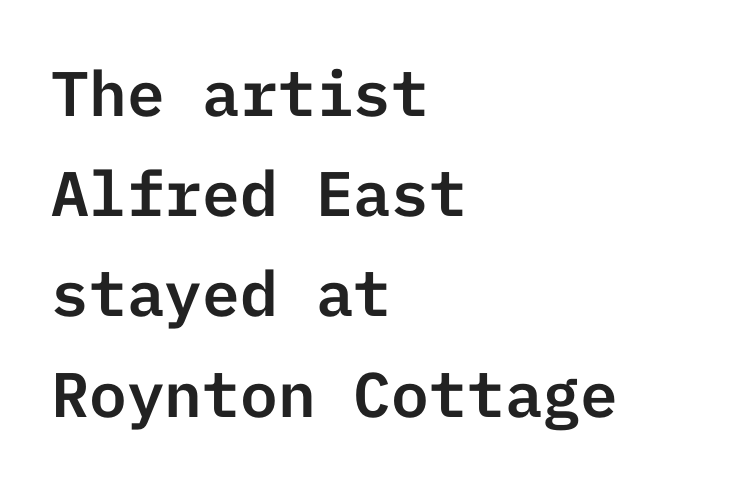
{"serif": "no", "italic": "no", "width": "normal", "stroke_contrast": "low", "x_height": "medium", "underline": "no", "align": "left", "line_spacing": "normal", "line_spacing_ratio": 1.59, "letter_spacing": "normal", "letter_spacing_em": 0.0, "glyph_px": 63}
